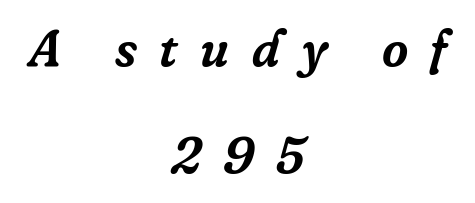
If you measured baseline to baseline, you'd find a long distance. Observe the wide spacing: letters keep a clear distance from each other. The setting favours the middle, as headings and verse often do. This sample has the flowing, uneven cadence of proportional lettering. Descenders hang freely into open space.
